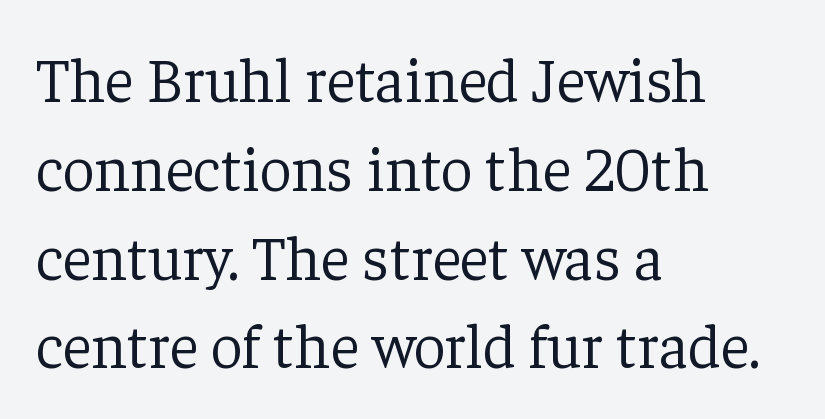
This rendering uses left alignment, leaving the right contour irregular. Regular leading. A typesetter would call this proportional, since set widths differ per character. Are there feet on the stems? There are — it's a serif. Type without underlining. The typography opts for an upright posture over an oblique one.
